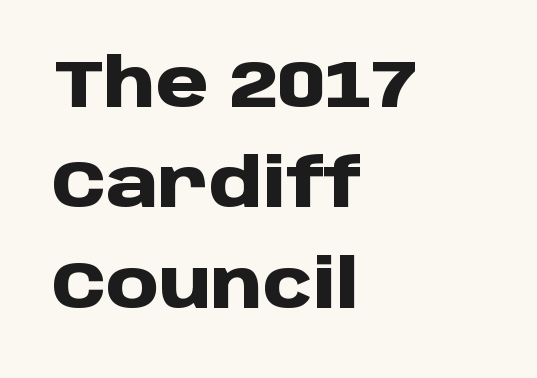
{"serif": "no", "italic": "no", "bold": "yes", "weight": "heavy", "width": "normal", "stroke_contrast": "low", "x_height": "large", "monospaced": "no", "underline": "no", "align": "left", "line_spacing": "normal", "line_spacing_ratio": 1.5, "letter_spacing": "normal", "letter_spacing_em": 0.0, "glyph_px": 67}
